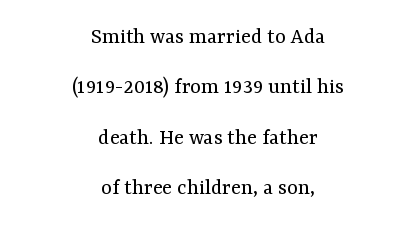
The image shows 23 px text type, upright; set centered, loose line spacing (2.19x), normal letter spacing, not underlined.
